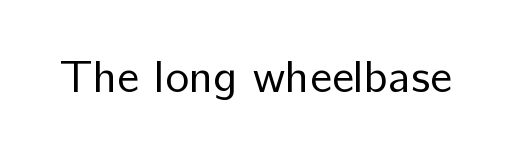
Nothing heavy about these letters — not bold at all. Rule under the text: the space is simply empty. Standard letterfit; no display-style spreading of the glyphs. The rendering uses natural spacing where letterforms have individual widths. You can tell from the bare stems that sans-serif type was used.
